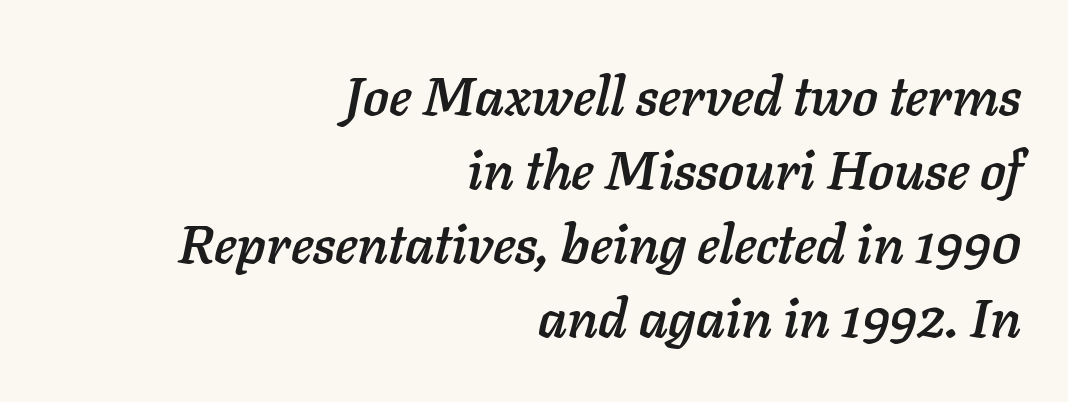
{"italic": "yes", "lean": "right", "slant_degrees": 11, "width": "normal", "stroke_contrast": "low", "x_height": "medium", "monospaced": "no", "underline": "no", "align": "right", "line_spacing": "normal", "line_spacing_ratio": 1.37, "letter_spacing": "normal", "letter_spacing_em": 0.0, "glyph_px": 54}
